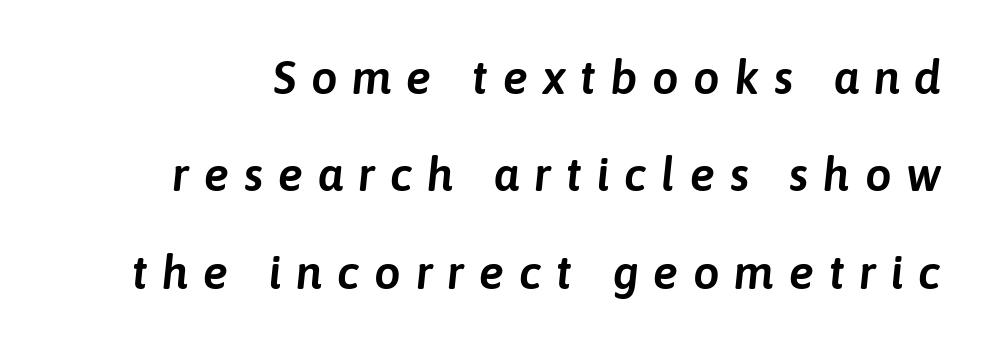
Q: Is the text italic (slanted)? A: Yes, it leans right by about 6 degrees.
Q: Is the text underlined? A: No.
Q: Is the spacing between letters normal or unusually wide? A: Unusually wide.
Q: Is the spacing between lines tight, normal or loose? A: Loose.
Q: Width (condensed, normal, or wide)? A: Normal.
Q: Stroke contrast? A: Low.
Q: x-height? A: Medium.
Q: Monospaced? A: No.
